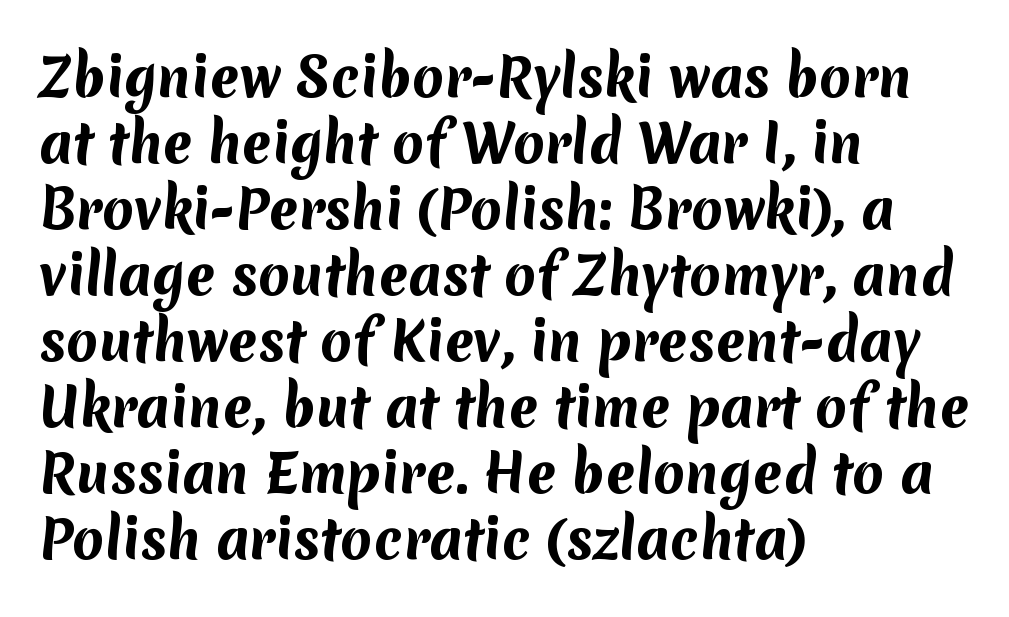
The image shows 52 px bold sans-serif type; set left-aligned, normal line spacing (1.27x), normal letter spacing, not underlined; medium stroke contrast and a medium x-height.
